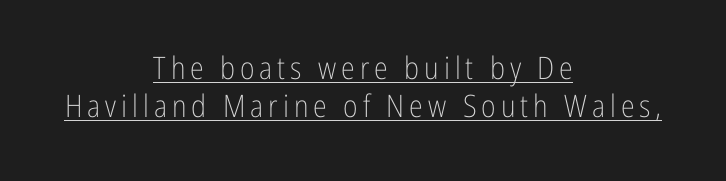
Q: Is the text bold? A: No.
Q: Is the text italic (slanted)? A: No, it is upright.
Q: Is the typeface a serif or a sans-serif typeface? A: Sans-serif.
Q: Is the text underlined? A: Yes.
Q: How is the paragraph aligned? A: Centered.
Q: Width (condensed, normal, or wide)? A: Condensed.
Q: Stroke contrast? A: Low.
Q: x-height? A: Medium.
Q: Monospaced? A: No.
